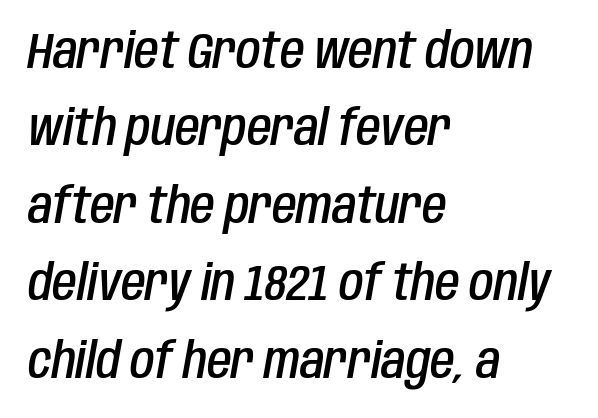
{"italic": "yes", "lean": "right", "slant_degrees": 10, "bold": "semi", "weight": "semibold", "width": "condensed", "stroke_contrast": "low", "x_height": "large", "monospaced": "no", "underline": "no", "align": "left", "line_spacing": "normal", "line_spacing_ratio": 1.55, "letter_spacing": "normal", "letter_spacing_em": 0.0, "glyph_px": 50}
